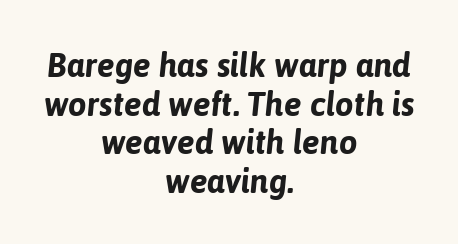
{"italic": "yes", "lean": "right", "slant_degrees": 6, "bold": "yes", "weight": "bold", "width": "normal", "stroke_contrast": "low", "x_height": "medium", "monospaced": "no", "underline": "no", "align": "center", "line_spacing_ratio": 1.17, "letter_spacing": "normal", "letter_spacing_em": 0.0, "glyph_px": 33}
